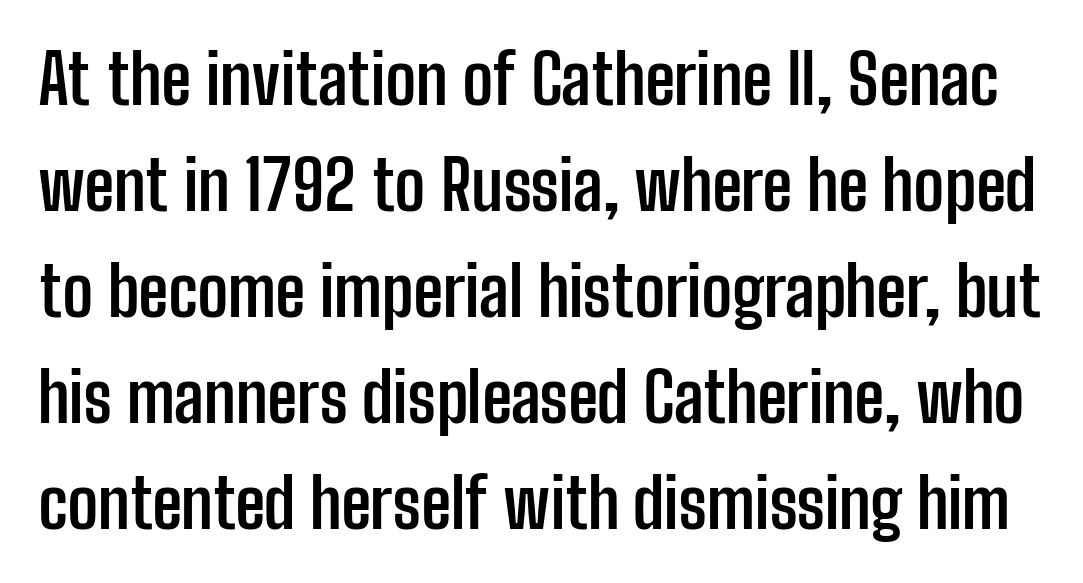
In terms of letterspacing, this is plain default setting. This is heavy type, rendered in bold. The axis of the letterforms is exactly vertical. Regular leading.
